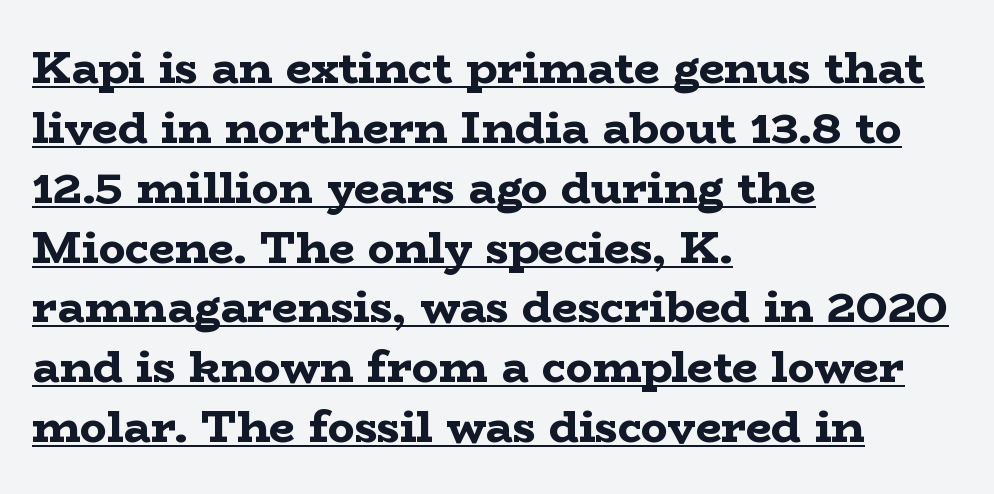
Q: Is the text bold? A: Yes.
Q: Is the text italic (slanted)? A: No, it is upright.
Q: Is the typeface a serif or a sans-serif typeface? A: Serif.
Q: Is the text underlined? A: Yes.
Q: How is the paragraph aligned? A: Left-aligned.
Q: Is the spacing between letters normal or unusually wide? A: Normal.
Q: Is the spacing between lines tight, normal or loose? A: Normal.
Q: Width (condensed, normal, or wide)? A: Wide.
Q: Stroke contrast? A: Low.
Q: x-height? A: Medium.
Q: Monospaced? A: No.
